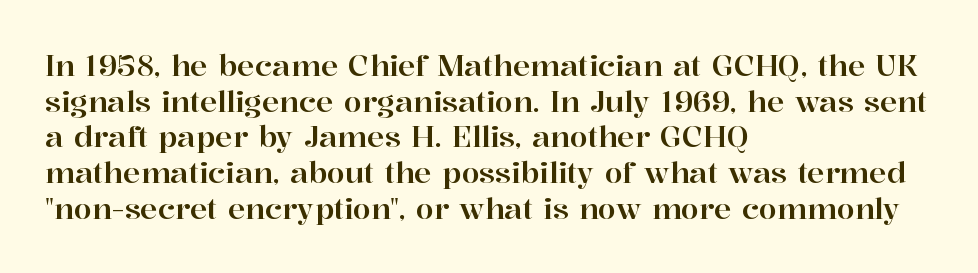
Q: Is the text italic (slanted)? A: No, it is upright.
Q: Is the typeface a serif or a sans-serif typeface? A: Serif.
Q: Is the text underlined? A: No.
Q: How is the paragraph aligned? A: Left-aligned.
Q: Is the spacing between letters normal or unusually wide? A: Normal.
Q: Width (condensed, normal, or wide)? A: Normal.
Q: Stroke contrast? A: High.
Q: x-height? A: Medium.
Q: Monospaced? A: No.
